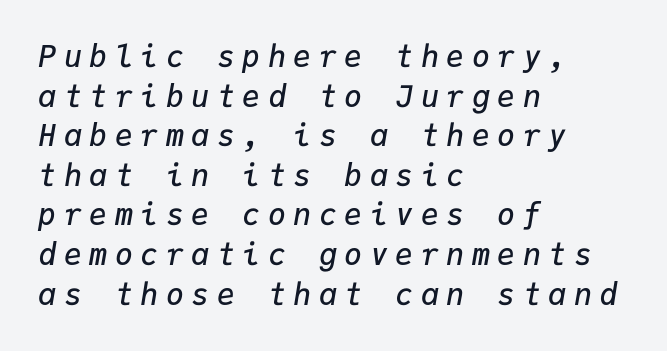
The image shows 30 px semibold type, italic (leaning right), monospaced; set left-aligned, normal line spacing (1.32x), unusually wide letter spacing (+0.25 em), not underlined; low stroke contrast and a medium x-height.
